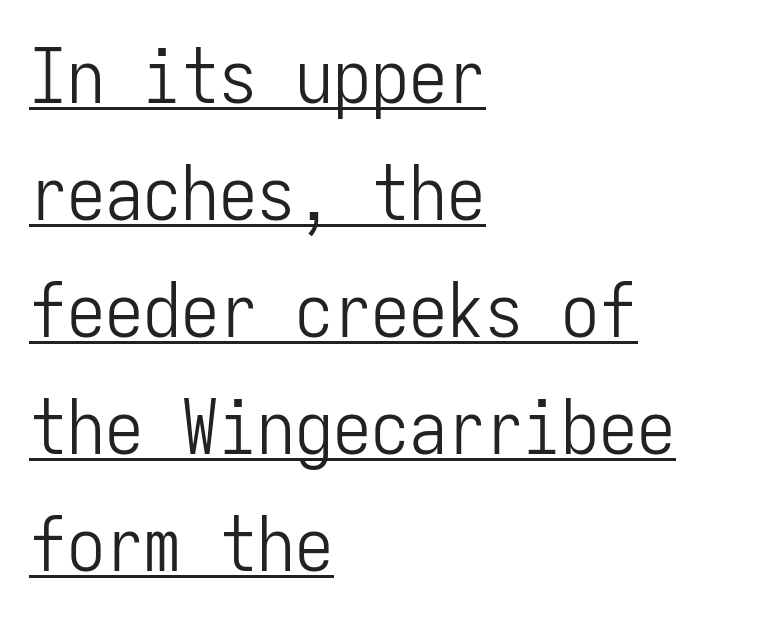
The image shows 76 px light, condensed sans-serif type, upright, monospaced; set left-aligned, normal line spacing (1.54x), normal letter spacing, underlined; low stroke contrast and a medium x-height.
